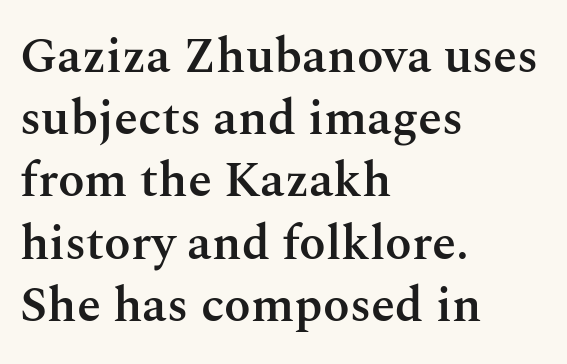
{"serif": "yes", "italic": "no", "bold": "semi", "weight": "semibold", "width": "normal", "stroke_contrast": "medium", "x_height": "medium", "monospaced": "no", "underline": "no", "align": "left", "line_spacing": "normal", "line_spacing_ratio": 1.27, "letter_spacing": "normal", "letter_spacing_em": 0.0, "glyph_px": 49}
